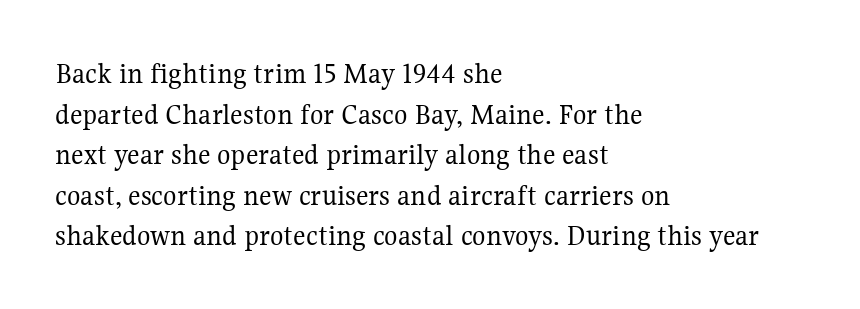
The image shows 31 px regular-weight serif type, upright; set left-aligned, normal line spacing (1.31x), normal letter spacing, not underlined; medium stroke contrast and a medium x-height.
